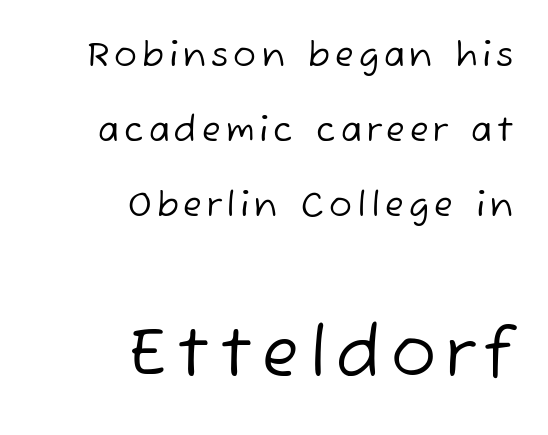
Q: Is the text bold? A: No.
Q: Is the typeface a serif or a sans-serif typeface? A: Sans-serif.
Q: Is the text underlined? A: No.
Q: How is the paragraph aligned? A: Right-aligned.
Q: Is the spacing between lines tight, normal or loose? A: Loose.
Q: Which block of text is set in a larger size, the first (top) or the second (bottom)? A: The second (bottom) one.
Q: Width (condensed, normal, or wide)? A: Normal.
Q: Stroke contrast? A: Low.
Q: x-height? A: Medium.
Q: Monospaced? A: No.
